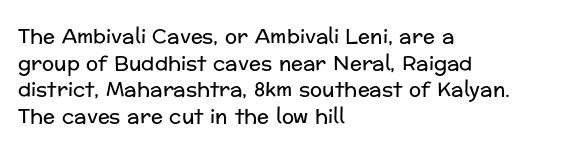
{"italic": "no", "bold": "no", "underline": "no", "align": "left", "line_spacing": "normal", "line_spacing_ratio": 1.33, "letter_spacing": "normal", "letter_spacing_em": 0.0, "glyph_px": 20}
